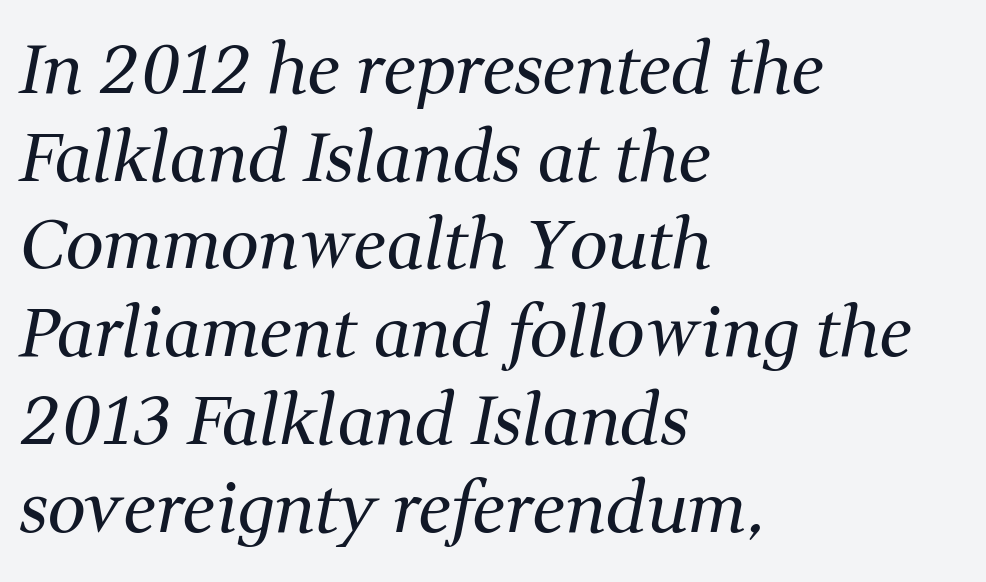
You could not count columns in this text — the font is proportionally spaced. Regarding serifs, this sample has them. Here the glyphs are tracked normally, forming tight word shapes. Yep, that's italic — everything's leaning. The words here are not underlined. The face looks like a standard text weight, possibly lighter.
